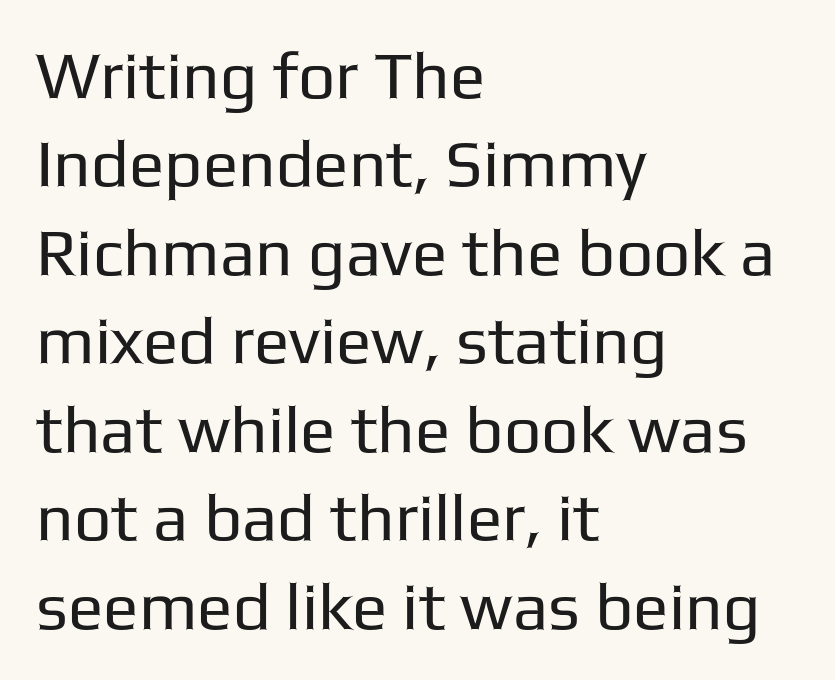
Q: Is the text bold? A: No.
Q: Is the text italic (slanted)? A: No, it is upright.
Q: Is the typeface a serif or a sans-serif typeface? A: Sans-serif.
Q: Is the text underlined? A: No.
Q: How is the paragraph aligned? A: Left-aligned.
Q: Is the spacing between letters normal or unusually wide? A: Normal.
Q: Is the spacing between lines tight, normal or loose? A: Normal.
Q: Width (condensed, normal, or wide)? A: Normal.
Q: Stroke contrast? A: Low.
Q: x-height? A: Medium.
Q: Monospaced? A: No.
